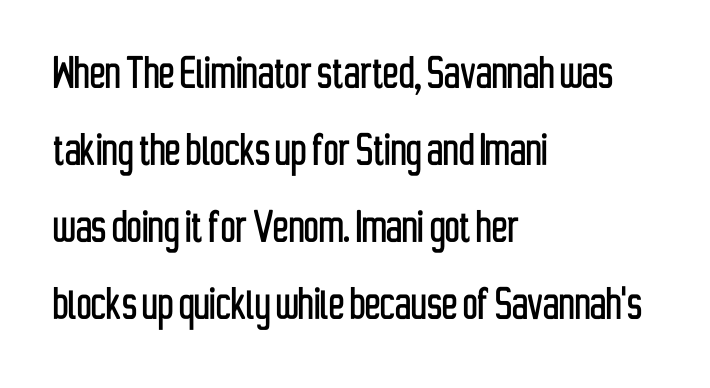
The image shows 52 px condensed sans-serif type, upright; set left-aligned, normal line spacing (1.48x), normal letter spacing, not underlined; low stroke contrast and a medium x-height.
